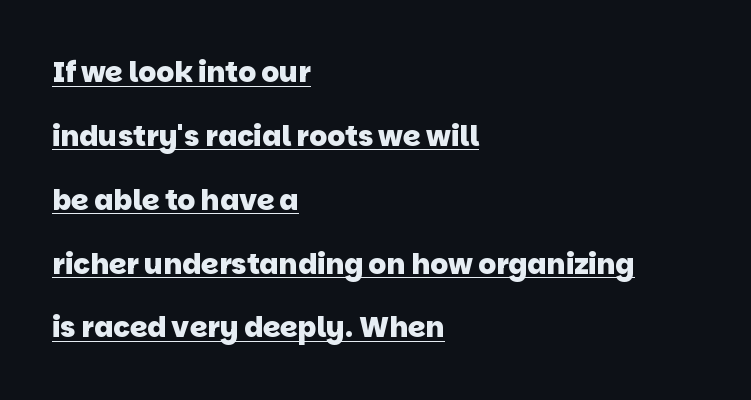
A full-strength bold gives these letters their thick strokes. Is there an underline? Yes — a line sits under the letters. The passage shown is typed in a proportional face where columns would drift. Leading is clearly above the norm, producing a sparse column.
